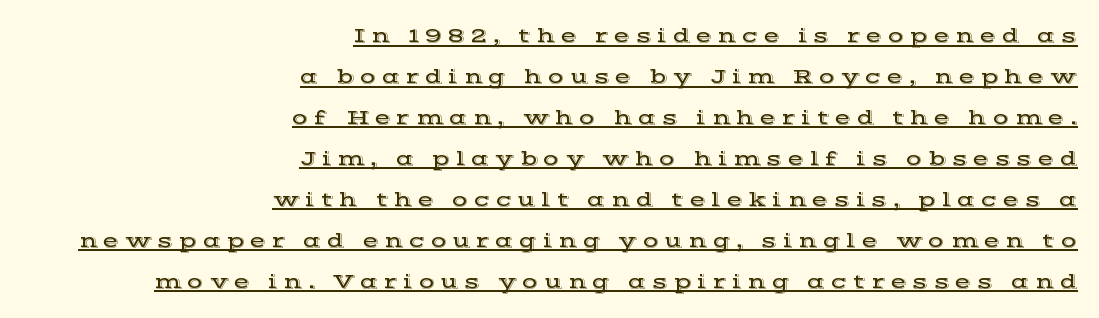
Observe the wide spacing: letters keep a clear distance from each other. Notice how the stems are strictly vertical — no italics here. Compared with undecorated copy, this sample adds a rule below the words. Layout note: lines flush right. Whoever set this chose breathing room over compactness in the vertical rhythm.
